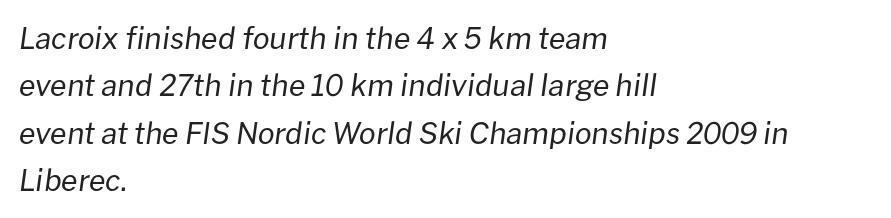
The image shows 30 px regular-weight type, italic (leaning right); set left-aligned, normal line spacing (1.58x), normal letter spacing, not underlined; low stroke contrast and a medium x-height.
